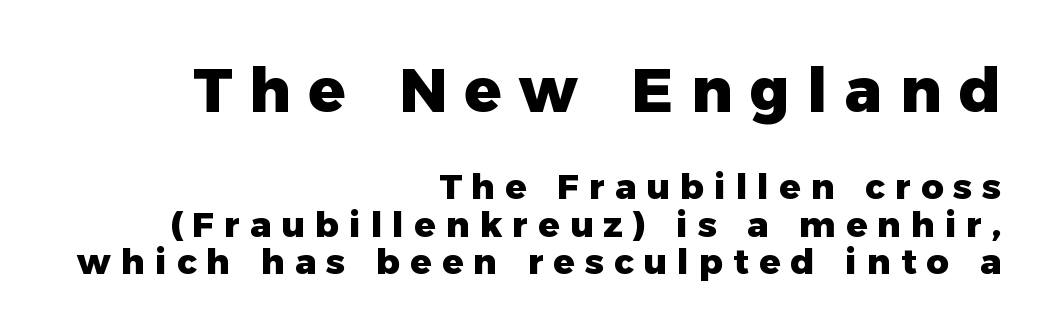
Q: Is the text bold? A: Yes.
Q: Is the text italic (slanted)? A: No, it is upright.
Q: Is the typeface a serif or a sans-serif typeface? A: Sans-serif.
Q: Is the text underlined? A: No.
Q: How is the paragraph aligned? A: Right-aligned.
Q: Is the spacing between letters normal or unusually wide? A: Unusually wide.
Q: Is the spacing between lines tight, normal or loose? A: Tight.
Q: Which block of text is set in a larger size, the first (top) or the second (bottom)? A: The first (top) one.
Q: Width (condensed, normal, or wide)? A: Normal.
Q: Stroke contrast? A: Low.
Q: x-height? A: Medium.
Q: Monospaced? A: No.
